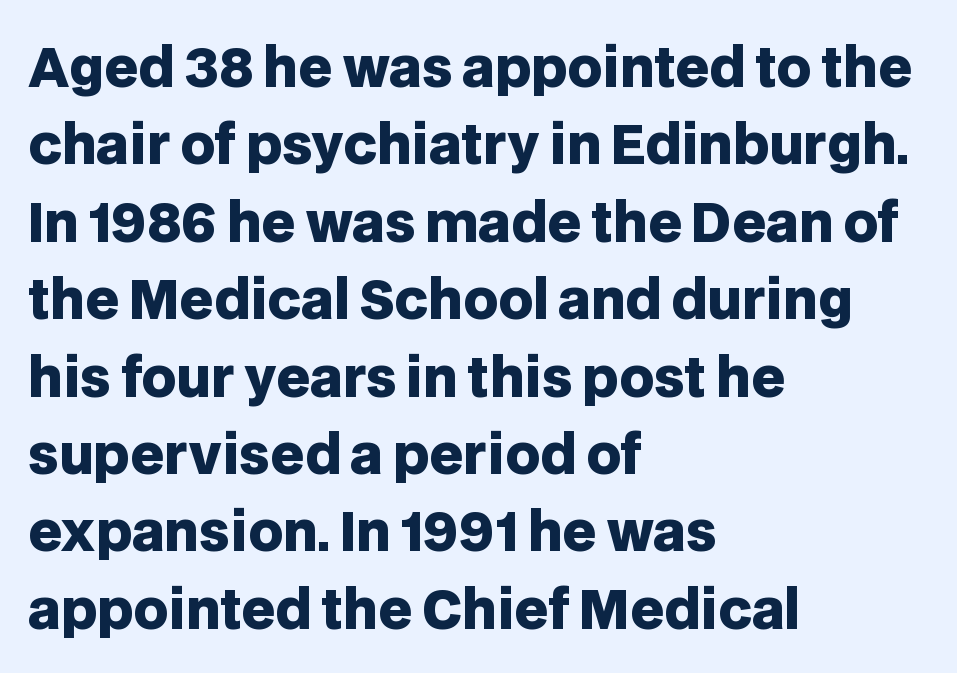
Q: Is the text bold? A: Yes.
Q: Is the text italic (slanted)? A: No, it is upright.
Q: Is the typeface a serif or a sans-serif typeface? A: Sans-serif.
Q: Is the text underlined? A: No.
Q: How is the paragraph aligned? A: Left-aligned.
Q: Is the spacing between letters normal or unusually wide? A: Normal.
Q: Is the spacing between lines tight, normal or loose? A: Normal.
Q: Width (condensed, normal, or wide)? A: Normal.
Q: Stroke contrast? A: Low.
Q: x-height? A: Large.
Q: Monospaced? A: No.
